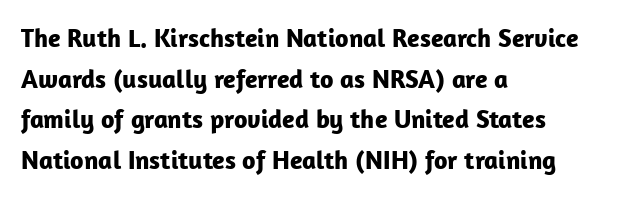
Students, note that the glyphs here touch the page at normal intervals. Lines of text with bare space underneath. Short and long lines alike share a common starting point at left. The font's upright variant was chosen for this text.
